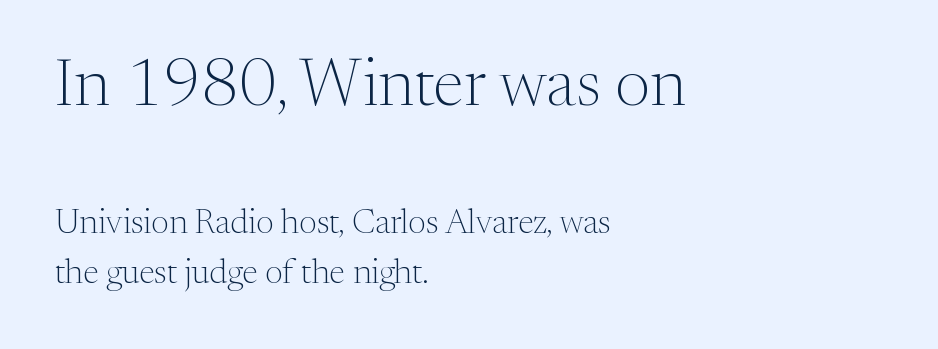
Q: Is the text bold? A: No.
Q: Is the text italic (slanted)? A: No, it is upright.
Q: Is the typeface a serif or a sans-serif typeface? A: Serif.
Q: Is the text underlined? A: No.
Q: How is the paragraph aligned? A: Left-aligned.
Q: Is the spacing between letters normal or unusually wide? A: Normal.
Q: Is the spacing between lines tight, normal or loose? A: Normal.
Q: Which block of text is set in a larger size, the first (top) or the second (bottom)? A: The first (top) one.
Q: Width (condensed, normal, or wide)? A: Normal.
Q: Stroke contrast? A: Medium.
Q: x-height? A: Medium.
Q: Monospaced? A: No.
